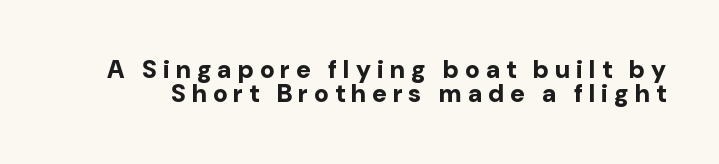
The image shows 25 px bold type, upright; set tight line spacing (0.98x), unusually wide letter spacing (+0.25 em), not underlined.
